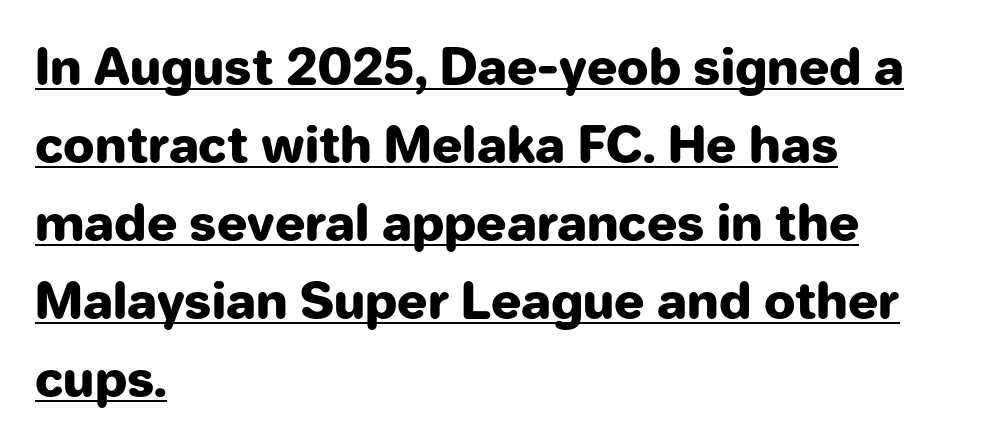
Type style note: lacks serifs. Standard letterfit; no display-style spreading of the glyphs. Reading down the column, the eye jumps a familiar distance to each next line. Typesetter's note: full bold, strokes at maximum text heaviness.
